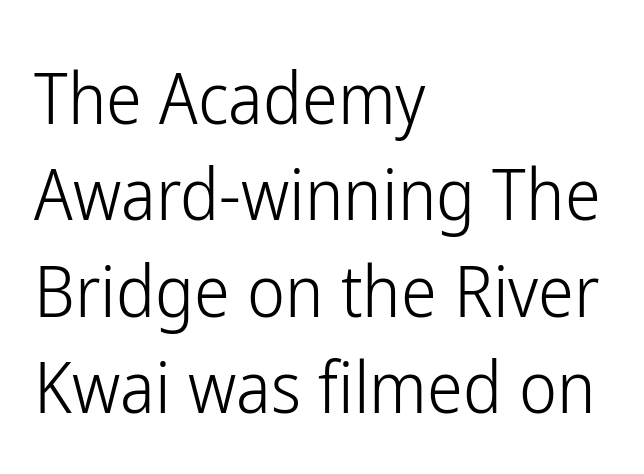
The image shows 72 px light, condensed sans-serif type, upright; set left-aligned, normal line spacing (1.34x), normal letter spacing, not underlined; low stroke contrast and a medium x-height.
